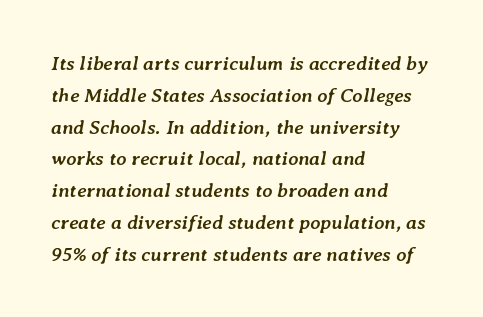
The image shows 20 px bold type, italic (leaning right); set left-aligned, normal line spacing (1.59x), normal letter spacing, not underlined.
